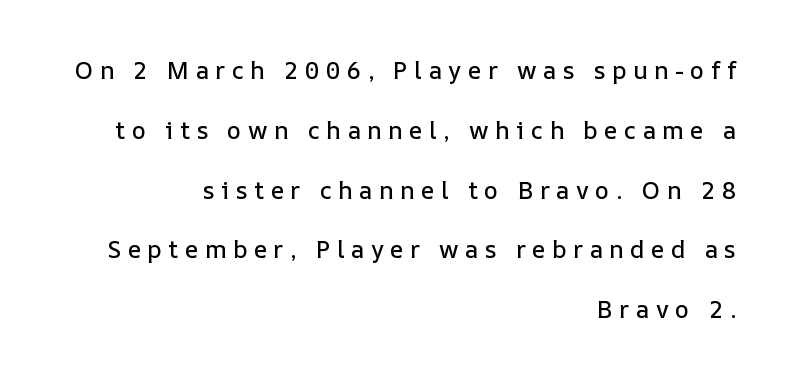
Q: Is the text italic (slanted)? A: No, it is upright.
Q: Is the text underlined? A: No.
Q: How is the paragraph aligned? A: Right-aligned.
Q: Is the spacing between letters normal or unusually wide? A: Unusually wide.
Q: Is the spacing between lines tight, normal or loose? A: Loose.
